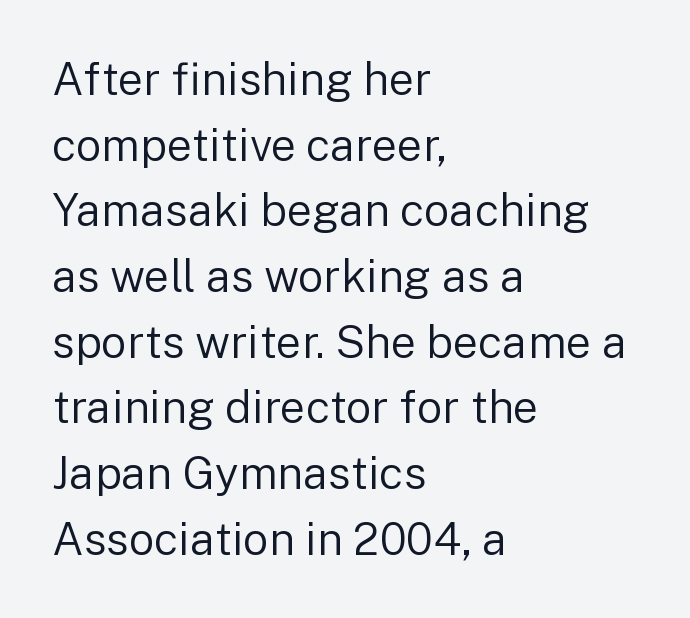
Q: Is the text bold? A: No.
Q: Is the text italic (slanted)? A: No, it is upright.
Q: Is the typeface a serif or a sans-serif typeface? A: Sans-serif.
Q: Is the text underlined? A: No.
Q: How is the paragraph aligned? A: Left-aligned.
Q: Is the spacing between letters normal or unusually wide? A: Normal.
Q: Is the spacing between lines tight, normal or loose? A: Normal.
Q: Width (condensed, normal, or wide)? A: Normal.
Q: Stroke contrast? A: Low.
Q: x-height? A: Medium.
Q: Monospaced? A: No.
